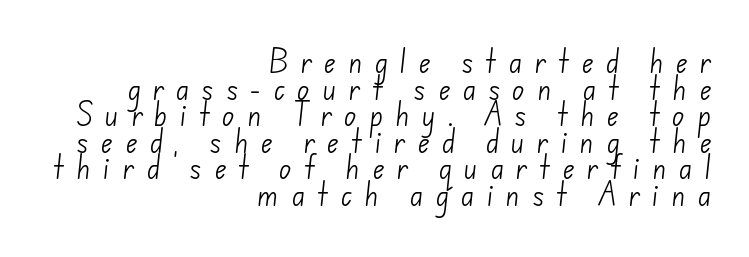
The image shows 26 px text type; set right-aligned, tight line spacing (1.02x), unusually wide letter spacing (+0.46 em), not underlined.
